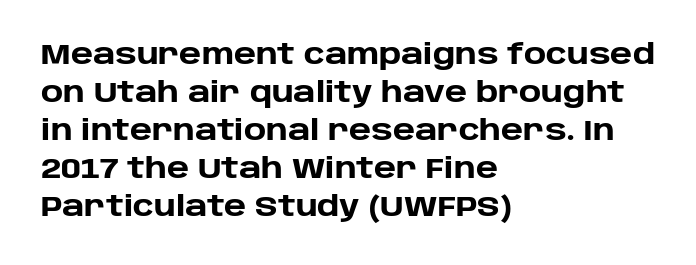
Q: Is the text bold? A: Yes.
Q: Is the text italic (slanted)? A: No, it is upright.
Q: Is the typeface a serif or a sans-serif typeface? A: Sans-serif.
Q: Is the text underlined? A: No.
Q: How is the paragraph aligned? A: Left-aligned.
Q: Is the spacing between letters normal or unusually wide? A: Normal.
Q: Is the spacing between lines tight, normal or loose? A: Normal.
Q: Width (condensed, normal, or wide)? A: Normal.
Q: Stroke contrast? A: Low.
Q: x-height? A: Large.
Q: Monospaced? A: No.
